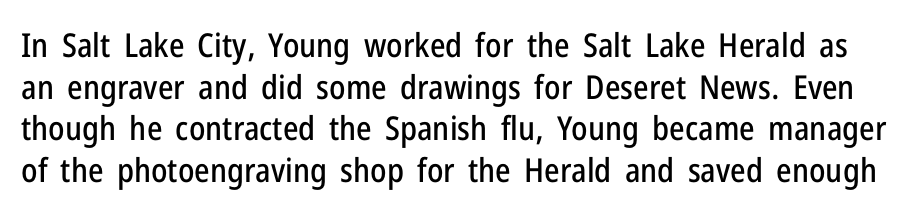
{"serif": "no", "italic": "no", "width": "condensed", "stroke_contrast": "low", "x_height": "medium", "monospaced": "no", "underline": "no", "line_spacing": "normal", "line_spacing_ratio": 1.26, "letter_spacing": "normal", "letter_spacing_em": 0.0, "glyph_px": 33}
